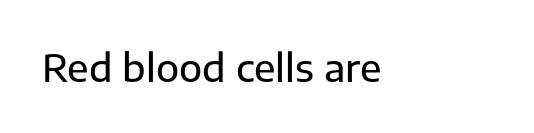
The image shows 38 px sans-serif type, upright; set normal letter spacing, not underlined; low stroke contrast and a medium x-height.
